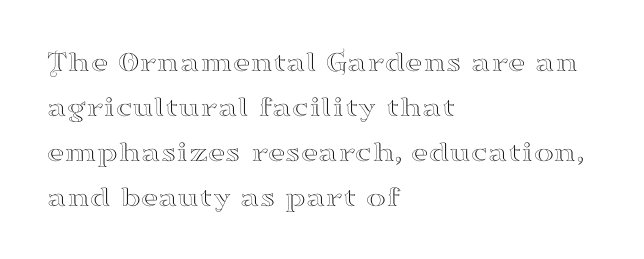
The image shows 30 px wide serif type, upright; set left-aligned, normal line spacing (1.5x), normal letter spacing, not underlined; high stroke contrast and a small x-height.
